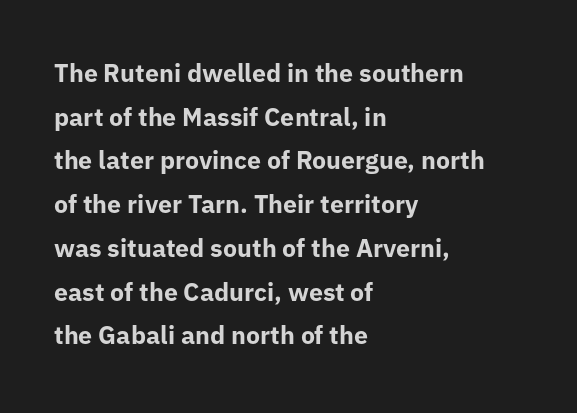
Q: Is the text bold? A: Yes.
Q: Is the text italic (slanted)? A: No, it is upright.
Q: Is the text underlined? A: No.
Q: How is the paragraph aligned? A: Left-aligned.
Q: Is the spacing between letters normal or unusually wide? A: Normal.
